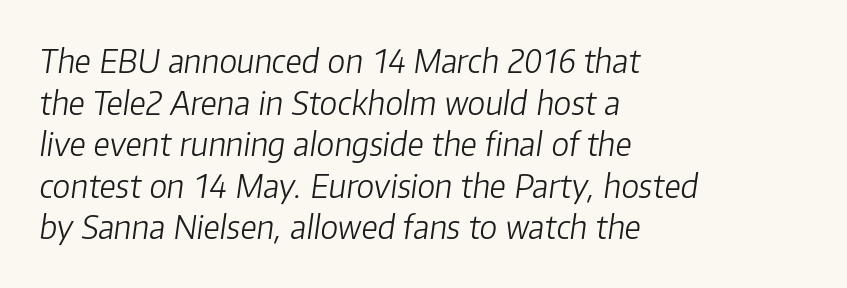
{"italic": "yes", "lean": "right", "slant_degrees": 8, "bold": "no", "weight": "light", "width": "normal", "stroke_contrast": "low", "x_height": "medium", "monospaced": "no", "underline": "no", "align": "left", "line_spacing": "normal", "line_spacing_ratio": 1.3, "letter_spacing": "normal", "letter_spacing_em": 0.0, "glyph_px": 32}
